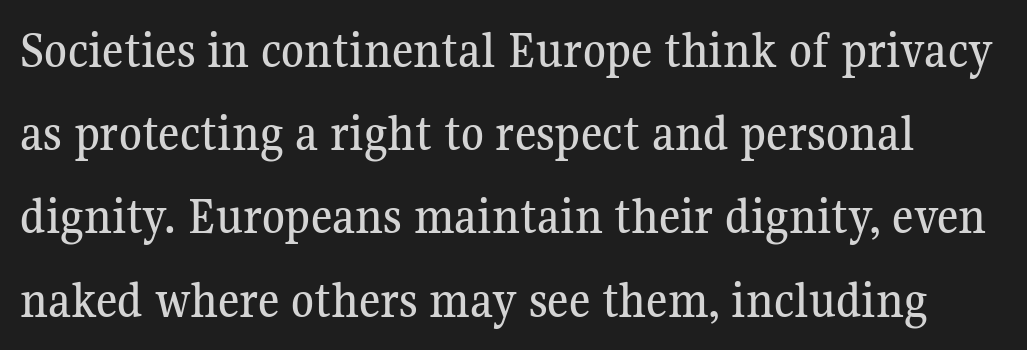
Q: Is the text italic (slanted)? A: No, it is upright.
Q: Is the typeface a serif or a sans-serif typeface? A: Serif.
Q: Is the text underlined? A: No.
Q: Is the spacing between letters normal or unusually wide? A: Normal.
Q: Is the spacing between lines tight, normal or loose? A: Normal.
Q: Width (condensed, normal, or wide)? A: Normal.
Q: Stroke contrast? A: Medium.
Q: x-height? A: Medium.
Q: Monospaced? A: No.
